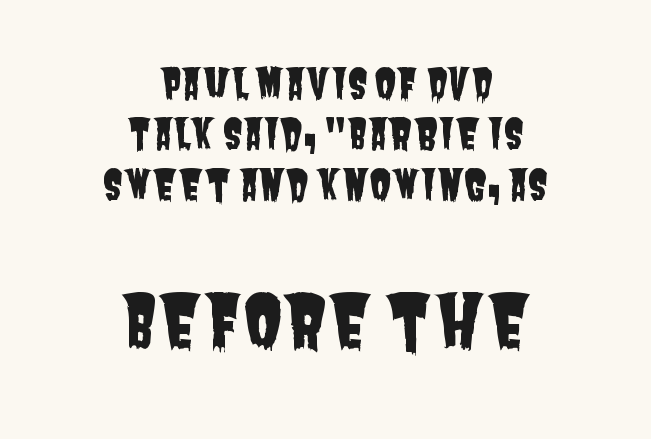
{"serif": "no", "width": "condensed", "stroke_contrast": "low", "x_height": "large", "monospaced": "no", "underline": "no", "align": "center", "line_spacing_ratio": 1.23, "letter_spacing": "normal", "letter_spacing_em": 0.0, "larger_block": "second", "size_ratio": 1.76, "glyph_px": 72}
